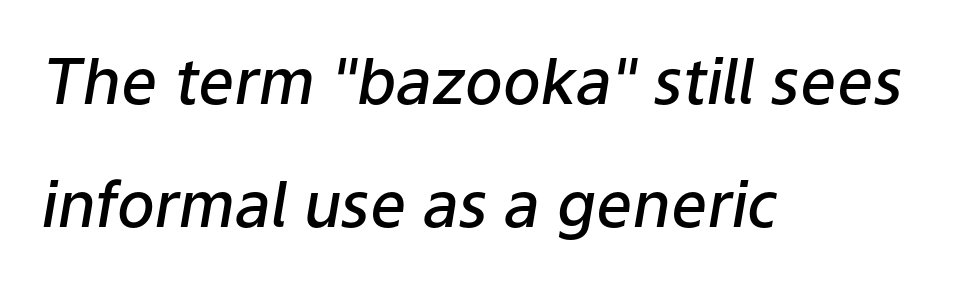
Q: Is the text bold? A: Semi-bold.
Q: Is the text italic (slanted)? A: Yes, it leans right by about 9 degrees.
Q: Is the text underlined? A: No.
Q: How is the paragraph aligned? A: Left-aligned.
Q: Is the spacing between letters normal or unusually wide? A: Normal.
Q: Is the spacing between lines tight, normal or loose? A: Loose.
Q: Width (condensed, normal, or wide)? A: Normal.
Q: Stroke contrast? A: Low.
Q: x-height? A: Medium.
Q: Monospaced? A: No.
